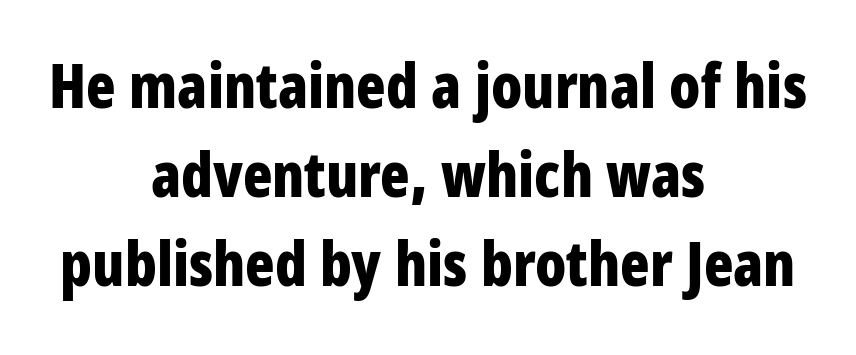
{"serif": "no", "italic": "no", "bold": "yes", "weight": "bold", "width": "condensed", "stroke_contrast": "low", "x_height": "large", "monospaced": "no", "underline": "no", "align": "center", "line_spacing": "normal", "line_spacing_ratio": 1.46, "letter_spacing": "normal", "letter_spacing_em": 0.0, "glyph_px": 61}
